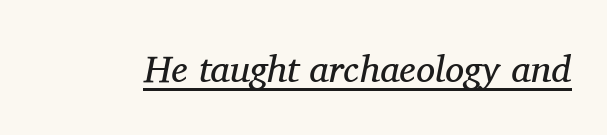
The weight would be labelled regular, book, light, or lighter still. A typesetter would label this face a serif. Is the type slanted? Yes — the strokes lean at a clear angle. Glyph-to-glyph distance matches everyday printed text.
